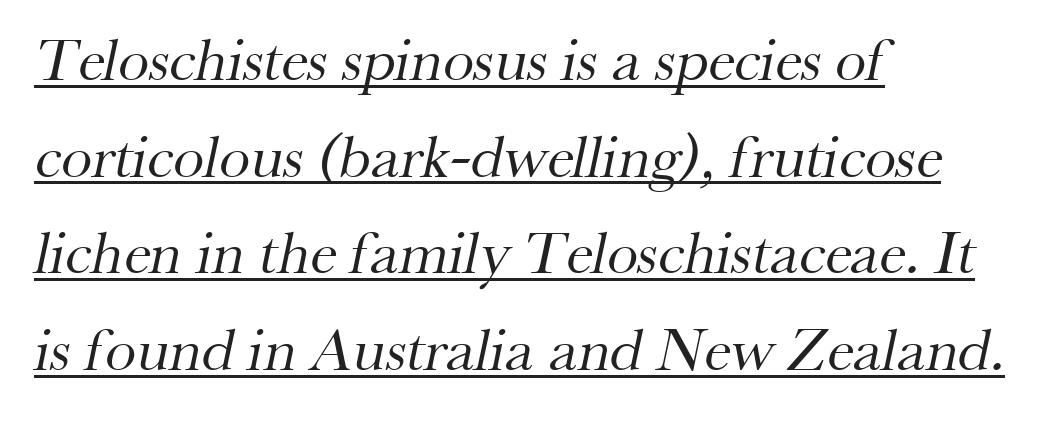
The weight would be labelled regular, book, light, or lighter still. A typographer would call this underscored text. A student would call this left alignment; a typographer would say flush left, rag right. One glance says typical: line gaps are just what's usual. Is this a fixed-width face? No — the glyphs have proportional, varying widths.
